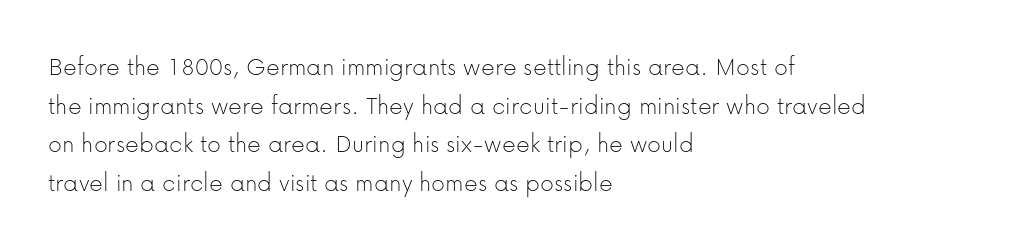
Stroke thickness stays within the range of a standard reading face or lighter. Notice how descenders clear the ascenders below comfortably — that's standard leading. There is no visible air inserted between adjacent glyphs. Casual observation: everything's shoved over to the left. The specimen omits any rule beneath the text block's lines. The letters stand straight up with perfectly vertical stems.
